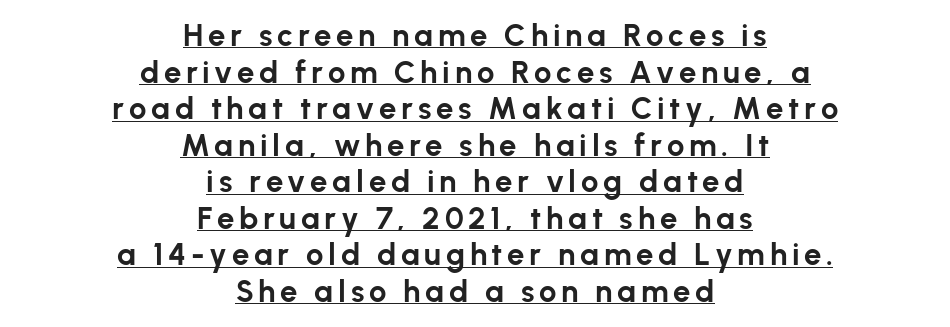
The image shows 31 px bold sans-serif type, upright; set centered, line spacing 1.18x, underlined; low stroke contrast and a medium x-height.
